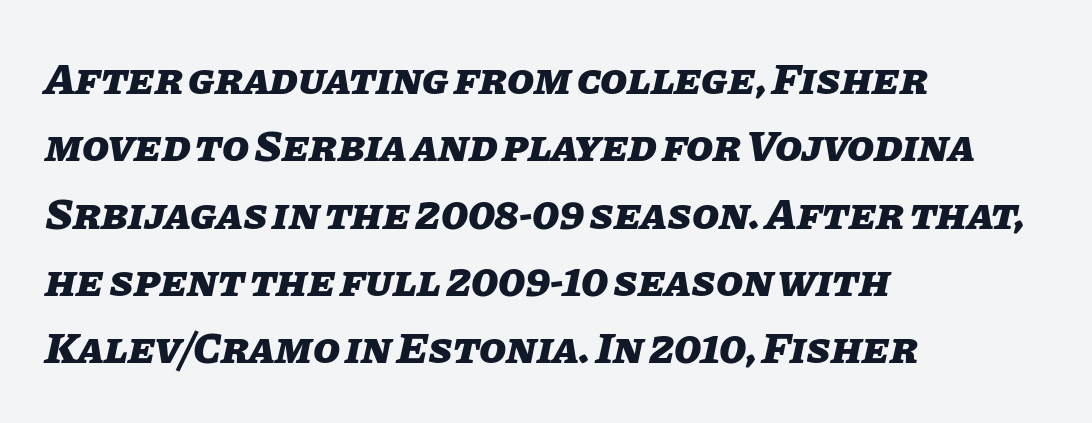
There is no visible air inserted between adjacent glyphs. The passage shown is emphatically bold. Typeset ragged right — the left edge is the straight one. Summary of vertical rhythm: regular, with standard interline spacing. The letters are slanted; this is an italic face. Descenders hang freely into open space.
